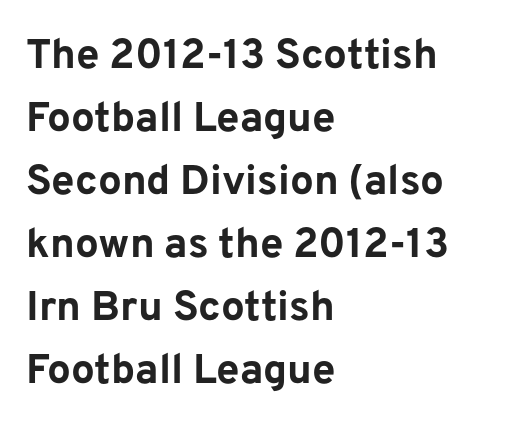
{"serif": "no", "italic": "no", "bold": "yes", "weight": "bold", "width": "normal", "stroke_contrast": "low", "x_height": "medium", "monospaced": "no", "underline": "no", "align": "left", "line_spacing": "normal", "line_spacing_ratio": 1.5, "letter_spacing": "normal", "letter_spacing_em": 0.0, "glyph_px": 42}
